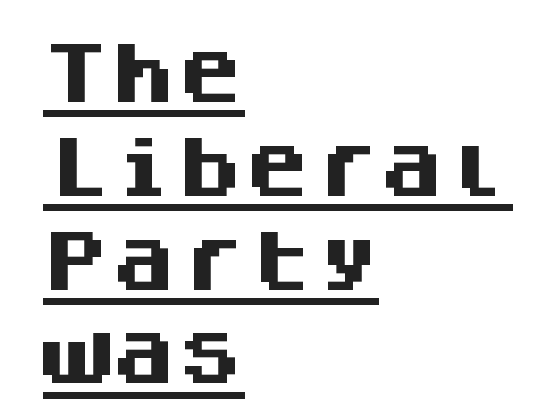
Q: Is the text bold? A: Yes.
Q: Is the text italic (slanted)? A: No, it is upright.
Q: Is the typeface a serif or a sans-serif typeface? A: Sans-serif.
Q: Is the text underlined? A: Yes.
Q: How is the paragraph aligned? A: Left-aligned.
Q: Is the spacing between letters normal or unusually wide? A: Normal.
Q: Is the spacing between lines tight, normal or loose? A: Normal.
Q: Width (condensed, normal, or wide)? A: Normal.
Q: Stroke contrast? A: Medium.
Q: x-height? A: Large.
Q: Monospaced? A: Yes.
